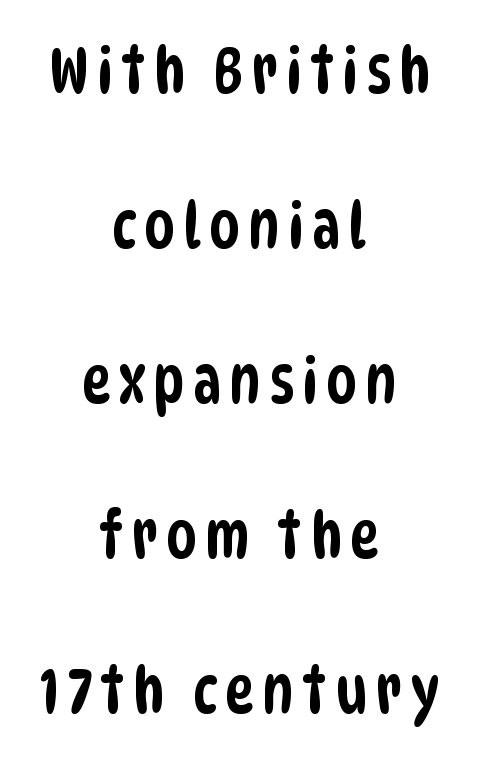
Notice the wide empty band between every row — that's loose leading. The passage shown is typeset with a sans-serif family. A typesetter would call this proportional, since set widths differ per character. Type without underlining.
